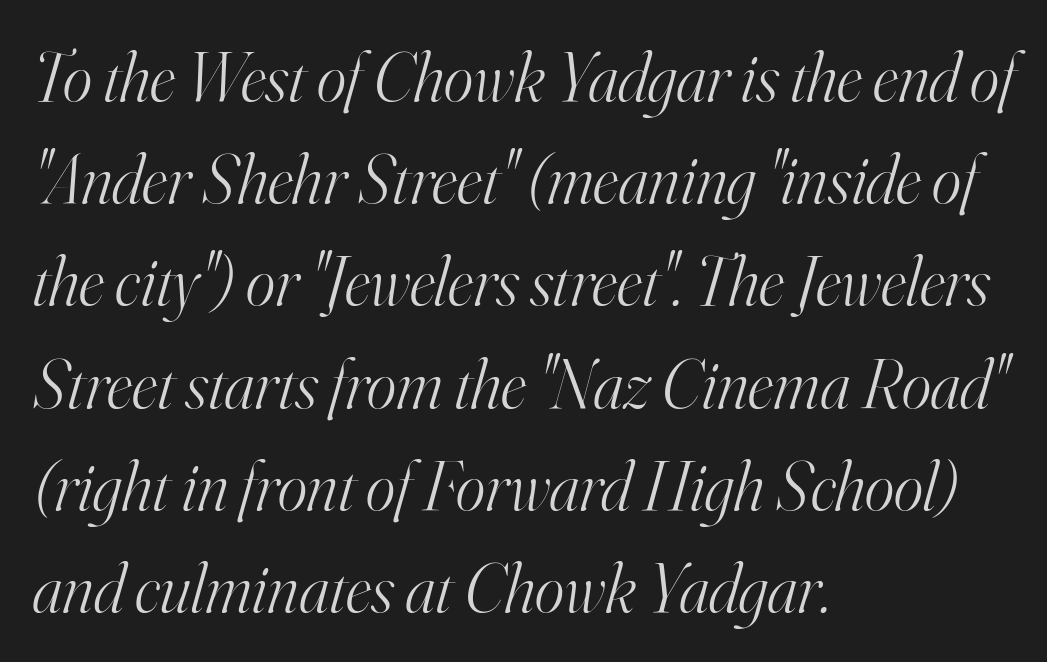
Glance below the letters and you will spot only blank space. This sample has the flowing, uneven cadence of proportional lettering. A normal amount of white space separates one row of letters from the next. Reading down the block, your eye returns to a fixed left position each line. Style check: oblique.
